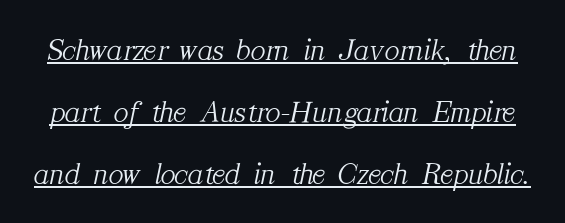
The image shows 31 px light serif type, italic (leaning right); set loose line spacing (2.0x), normal letter spacing, underlined; medium stroke contrast and a medium x-height.
